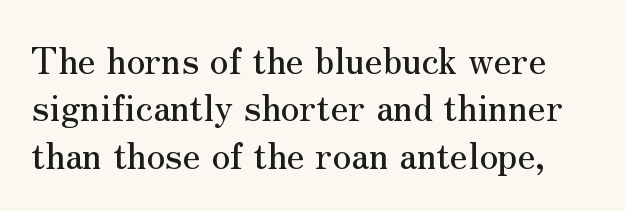
{"serif": "yes", "italic": "no", "width": "normal", "stroke_contrast": "medium", "x_height": "small", "monospaced": "no", "underline": "no", "line_spacing": "normal", "line_spacing_ratio": 1.28, "letter_spacing": "normal", "letter_spacing_em": 0.0, "glyph_px": 37}
